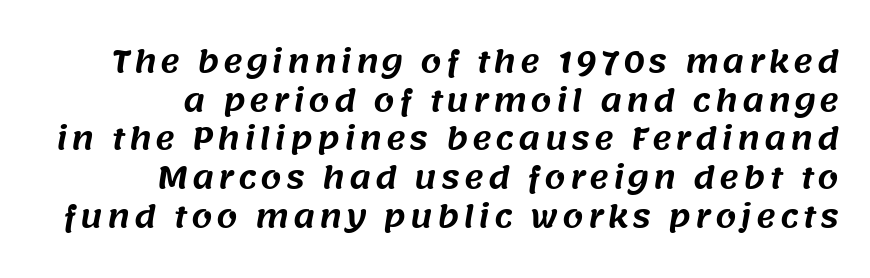
These lines are set flush right with a ragged left edge. Horizontal bands of white between lines are of average thickness. The designer went with a sans here, leaving each stem footless. The rendering uses natural spacing where letterforms have individual widths. Glance below the letters and you will spot only blank space.
